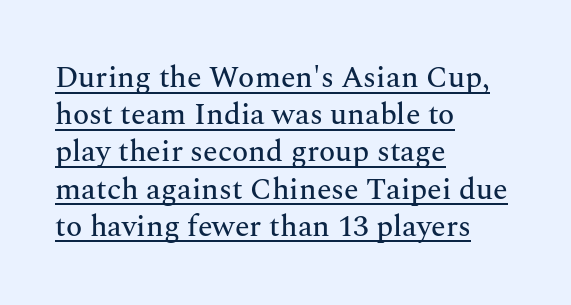
The image shows 30 px serif type, upright; set left-aligned, line spacing 1.24x, normal letter spacing, underlined; medium stroke contrast and a medium x-height.
